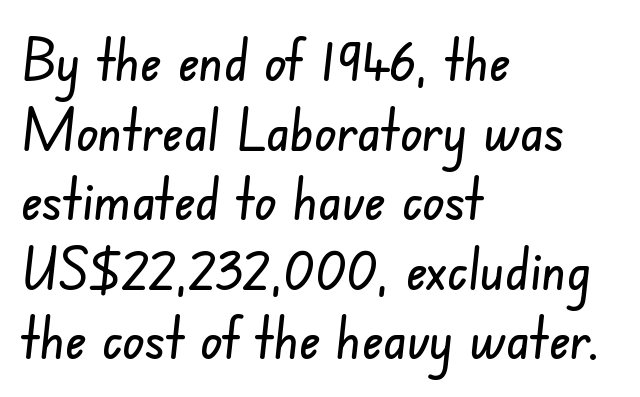
{"serif": "no", "width": "condensed", "stroke_contrast": "low", "x_height": "small", "monospaced": "no", "underline": "no", "align": "left", "line_spacing_ratio": 1.2, "letter_spacing": "normal", "letter_spacing_em": 0.0, "glyph_px": 58}
